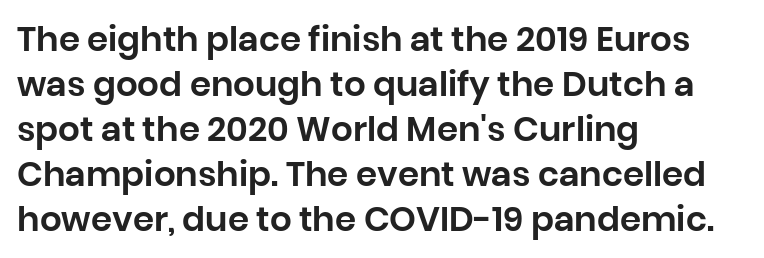
Q: Is the text italic (slanted)? A: No, it is upright.
Q: Is the typeface a serif or a sans-serif typeface? A: Sans-serif.
Q: Is the text underlined? A: No.
Q: How is the paragraph aligned? A: Left-aligned.
Q: Is the spacing between letters normal or unusually wide? A: Normal.
Q: Is the spacing between lines tight, normal or loose? A: Normal.
Q: Width (condensed, normal, or wide)? A: Normal.
Q: Stroke contrast? A: Low.
Q: x-height? A: Large.
Q: Monospaced? A: No.
